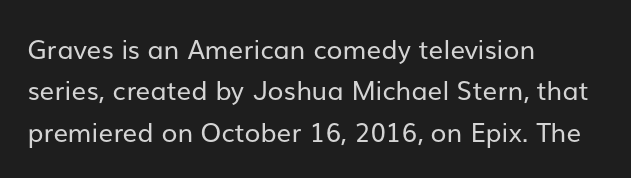
Q: Is the text bold? A: No.
Q: Is the text italic (slanted)? A: No, it is upright.
Q: Is the text underlined? A: No.
Q: How is the paragraph aligned? A: Left-aligned.
Q: Is the spacing between letters normal or unusually wide? A: Normal.
Q: Is the spacing between lines tight, normal or loose? A: Normal.
